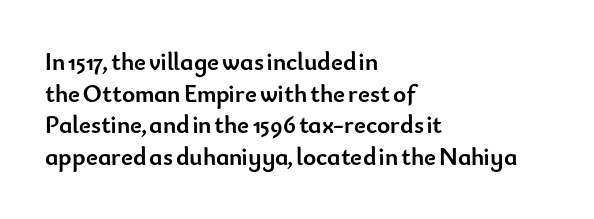
The image shows 25 px bold type, upright; set left-aligned, normal line spacing (1.27x), normal letter spacing, not underlined.
